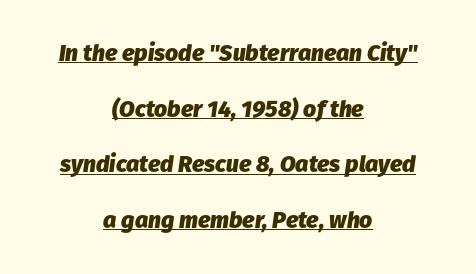
Q: Is the text bold? A: Yes.
Q: Is the text italic (slanted)? A: Yes, it leans right by about 8 degrees.
Q: Is the text underlined? A: Yes.
Q: How is the paragraph aligned? A: Centered.
Q: Is the spacing between letters normal or unusually wide? A: Normal.
Q: Is the spacing between lines tight, normal or loose? A: Loose.
